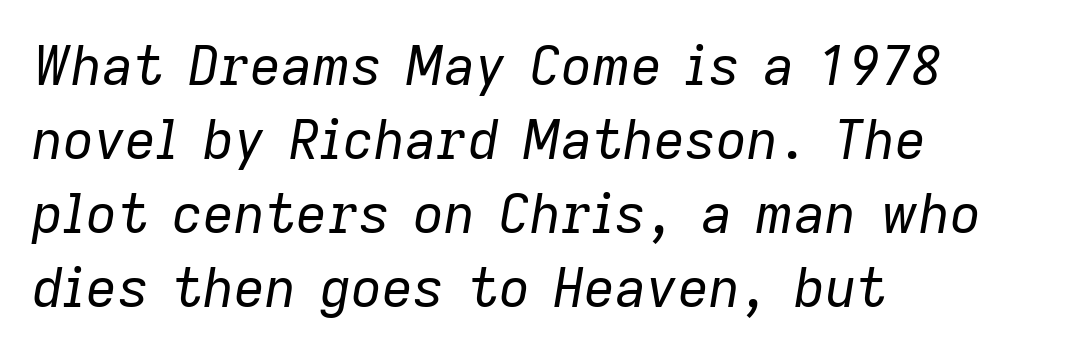
Q: Is the text bold? A: No.
Q: Is the text italic (slanted)? A: Yes, it leans right by about 9 degrees.
Q: Is the text underlined? A: No.
Q: How is the paragraph aligned? A: Left-aligned.
Q: Is the spacing between letters normal or unusually wide? A: Normal.
Q: Is the spacing between lines tight, normal or loose? A: Normal.
Q: Width (condensed, normal, or wide)? A: Normal.
Q: Stroke contrast? A: Low.
Q: x-height? A: Medium.
Q: Monospaced? A: No.
